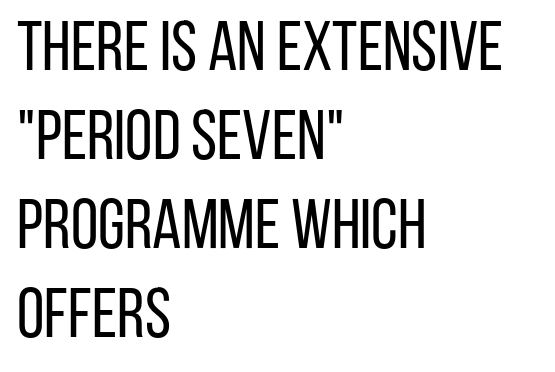
Quick note: interline space is typical. A typesetter would call this proportional, since set widths differ per character. Weight: regular or lighter. Compared with typical body copy, the letter spacing here is the same. The text block is weighted toward the left margin, trailing off unevenly rightward. The specimen omits any rule beneath the text block's lines.
